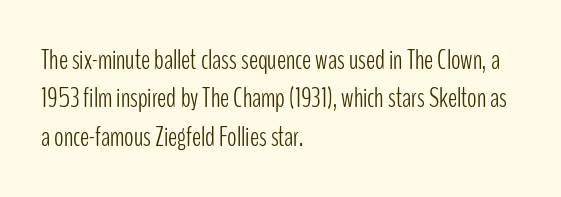
The designer left line spacing at the default. Only glyphs here, with clear space below each row. Tracking here is standard; glyphs follow each other at the usual distance. The cut favours lightness, reaching ordinary text weight at its darkest.
